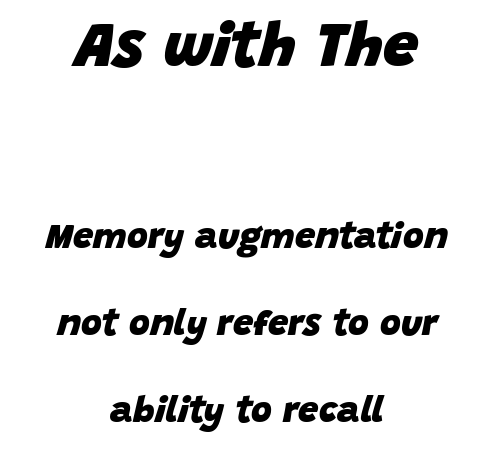
Q: Is the text bold? A: Yes.
Q: Is the text italic (slanted)? A: Yes, it leans right by about 15 degrees.
Q: Is the text underlined? A: No.
Q: How is the paragraph aligned? A: Centered.
Q: Is the spacing between letters normal or unusually wide? A: Normal.
Q: Is the spacing between lines tight, normal or loose? A: Loose.
Q: Which block of text is set in a larger size, the first (top) or the second (bottom)? A: The first (top) one.
Q: Width (condensed, normal, or wide)? A: Normal.
Q: Stroke contrast? A: Low.
Q: x-height? A: Large.
Q: Monospaced? A: No.
